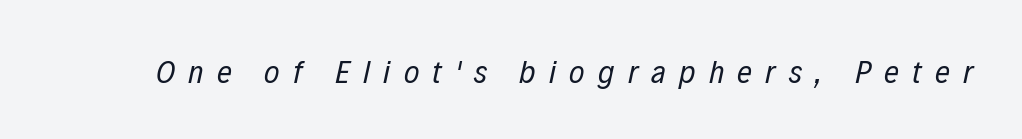
{"italic": "yes", "lean": "right", "slant_degrees": 12, "bold": "no", "weight": "regular", "width": "condensed", "stroke_contrast": "low", "x_height": "medium", "monospaced": "no", "underline": "no", "letter_spacing": "wide", "letter_spacing_em": 0.4, "glyph_px": 33}
